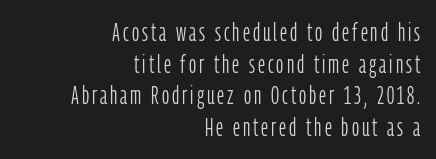
Q: Is the text bold? A: No.
Q: Is the text italic (slanted)? A: No, it is upright.
Q: Is the text underlined? A: No.
Q: How is the paragraph aligned? A: Right-aligned.
Q: Is the spacing between lines tight, normal or loose? A: Normal.
